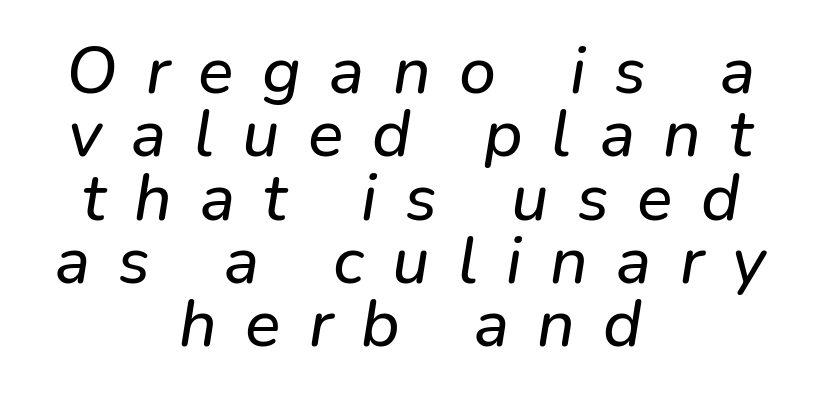
The leading is snug, giving the passage a crowded texture. These lines are rendered in a variable-pitch font. Honestly, the letter spacing is so wide it's the main thing you notice. Horizontally, the lines are justified to the midpoint only. The letters carry no serifs — their stems end cleanly without finishing strokes.
